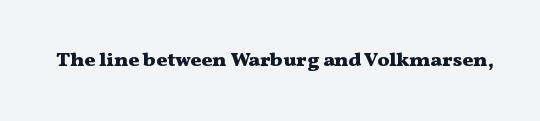
Q: Is the text bold? A: Yes.
Q: Is the text italic (slanted)? A: No, it is upright.
Q: Is the text underlined? A: No.
Q: Is the spacing between letters normal or unusually wide? A: Normal.
